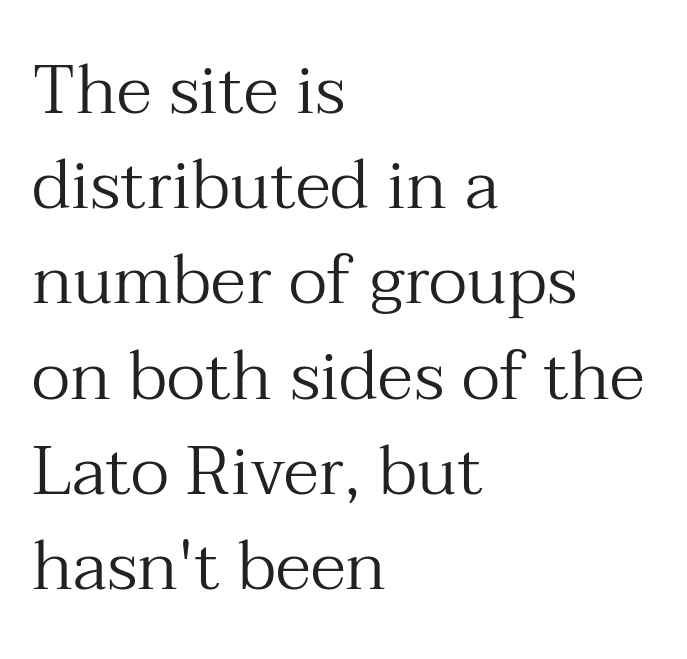
The image shows 69 px regular-weight serif type, upright; set left-aligned, normal line spacing (1.38x), normal letter spacing, not underlined; medium stroke contrast and a medium x-height.
